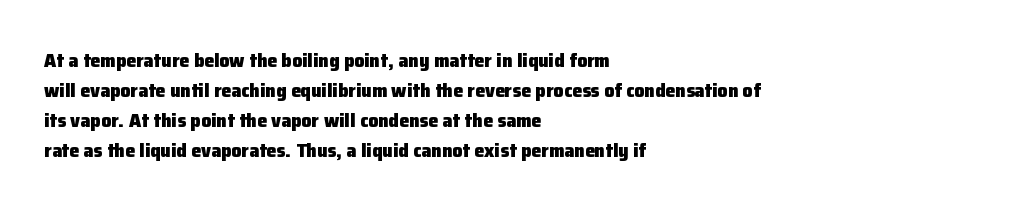
Q: Is the text bold? A: Yes.
Q: Is the text italic (slanted)? A: No, it is upright.
Q: Is the text underlined? A: No.
Q: How is the paragraph aligned? A: Left-aligned.
Q: Is the spacing between letters normal or unusually wide? A: Normal.
Q: Is the spacing between lines tight, normal or loose? A: Normal.
